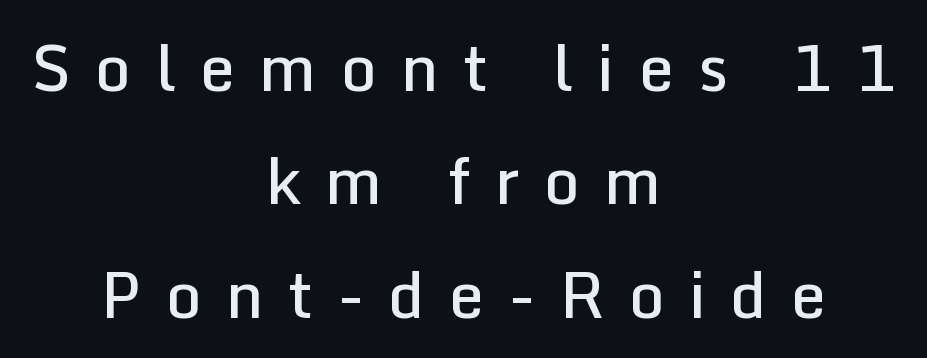
The image shows 63 px semibold sans-serif type, upright; set centered, line spacing 1.8x, unusually wide letter spacing (+0.38 em), not underlined; low stroke contrast and a medium x-height.
